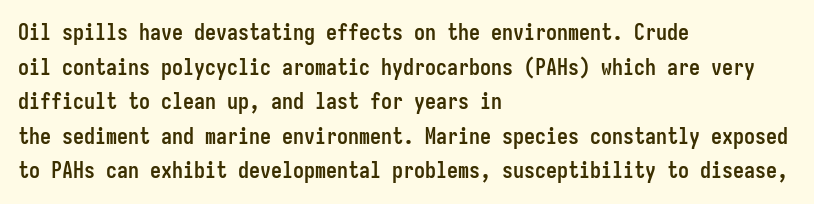
The image shows 22 px bold type, upright; set left-aligned, normal line spacing (1.57x), normal letter spacing, not underlined.
